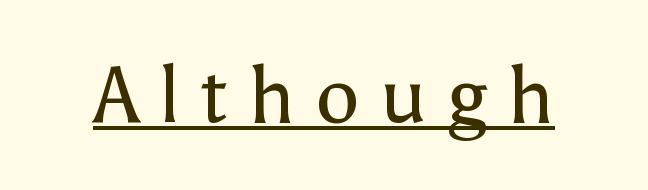
The image shows 78 px regular-weight sans-serif type, upright; set unusually wide letter spacing (+0.26 em), underlined; low stroke contrast and a medium x-height.
